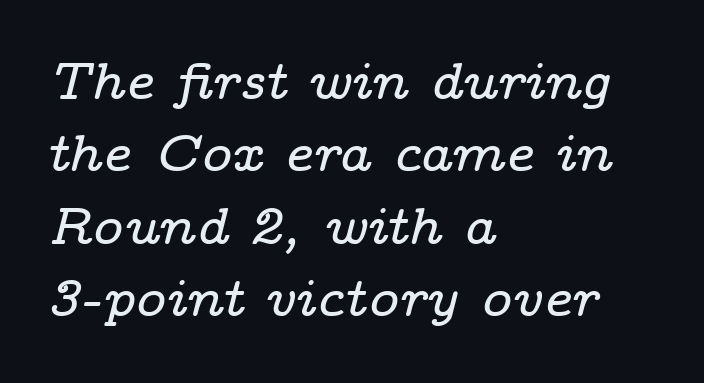
{"serif": "yes", "italic": "yes", "lean": "right", "slant_degrees": 14, "width": "wide", "stroke_contrast": "low", "x_height": "medium", "monospaced": "no", "underline": "no", "align": "left", "line_spacing": "normal", "line_spacing_ratio": 1.39, "letter_spacing": "normal", "letter_spacing_em": 0.0, "glyph_px": 52}
